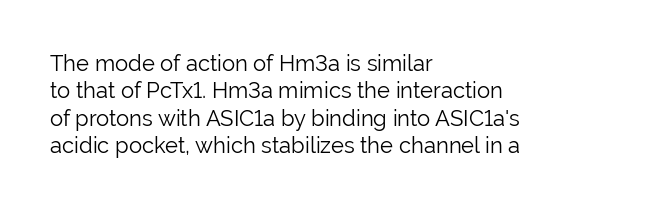
Rendered with straight, roman letterforms. Weight: not bold — regular or lighter. Words appear dense and cohesive because spacing is normal. Horizontal alignment here is leftward, the default for most running prose. A clean baseline with only descenders dipping below it.
